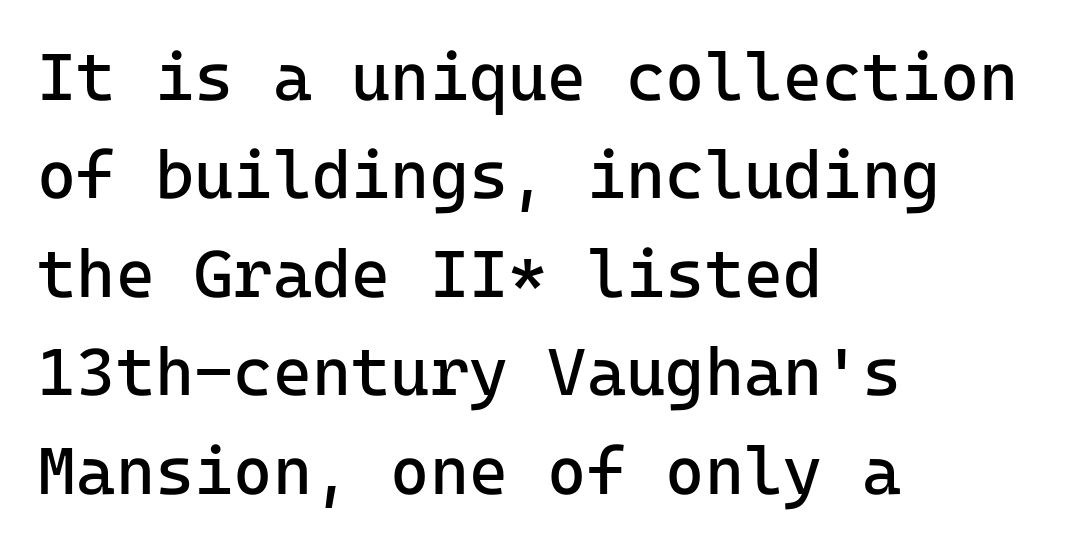
{"serif": "no", "italic": "no", "bold": "no", "weight": "regular", "width": "normal", "stroke_contrast": "low", "x_height": "medium", "underline": "no", "align": "left", "line_spacing": "normal", "line_spacing_ratio": 1.47, "letter_spacing": "normal", "letter_spacing_em": 0.0, "glyph_px": 67}
